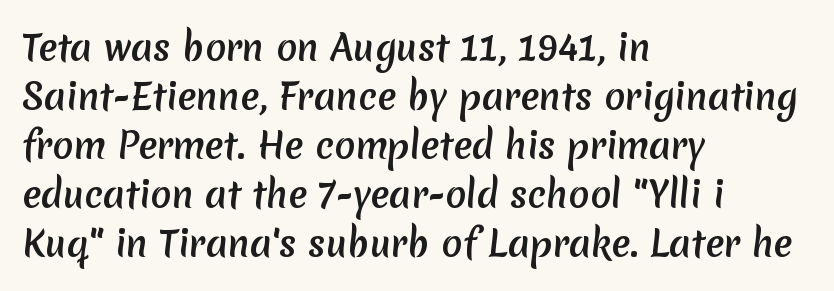
The text was rendered using a sans face with plain stroke endings. The passage shown is typed in a proportional face where columns would drift. The paragraph has a hard left edge and a soft right edge. Check the space under the baseline: it is left empty.
